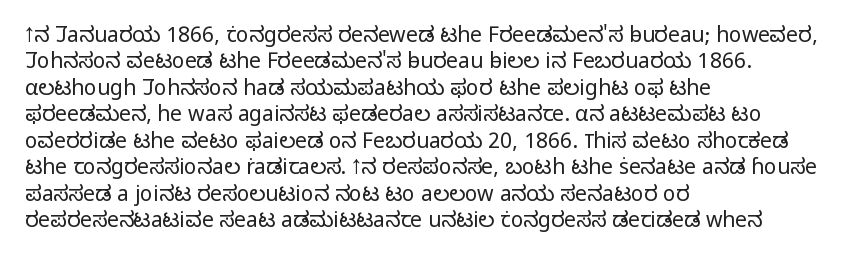
The rendering uses a moderate line-height, typical for paragraphs. Only glyphs here, with clear space below each row. The passage is arranged the way most books set body copy — flush left. Spacing between characters is what you'd get straight out of the box.
